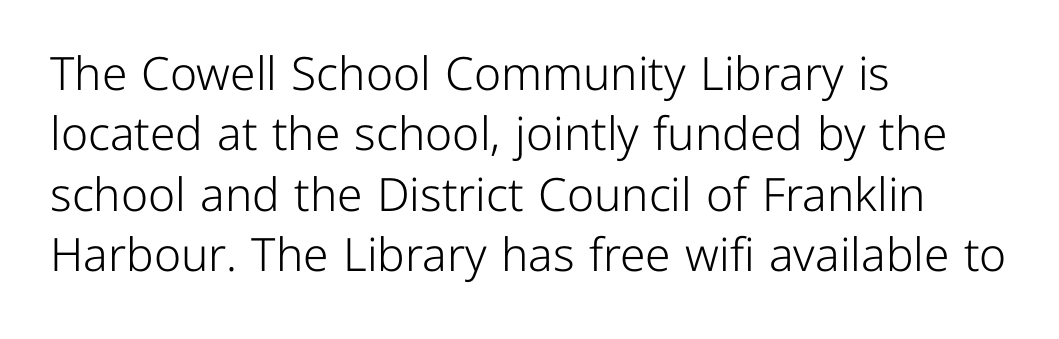
Q: Is the text bold? A: No.
Q: Is the text italic (slanted)? A: No, it is upright.
Q: Is the typeface a serif or a sans-serif typeface? A: Sans-serif.
Q: Is the text underlined? A: No.
Q: How is the paragraph aligned? A: Left-aligned.
Q: Is the spacing between letters normal or unusually wide? A: Normal.
Q: Is the spacing between lines tight, normal or loose? A: Normal.
Q: Width (condensed, normal, or wide)? A: Normal.
Q: Stroke contrast? A: Low.
Q: x-height? A: Medium.
Q: Monospaced? A: No.
